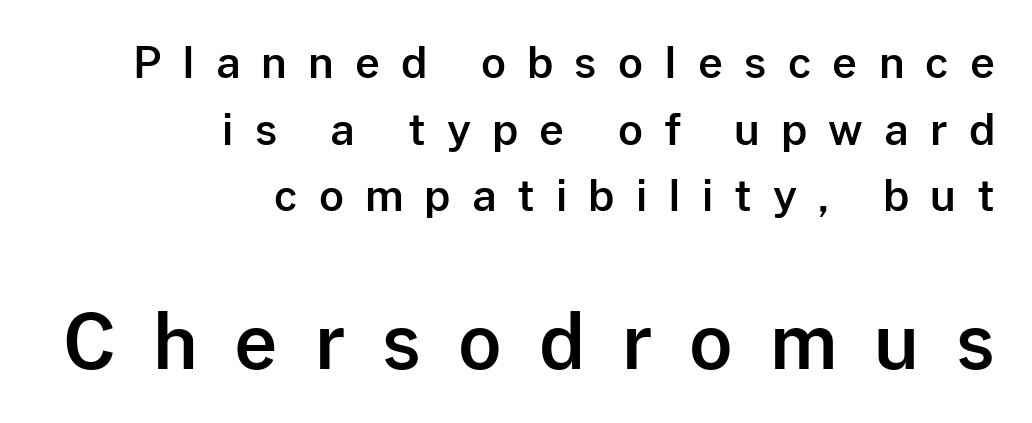
Descender tails drop into unmarked territory. Reading down the column, the eye jumps a familiar distance to each next line. All the whitespace from short lines collects on the left. Grotesque or geometric, the face here clearly has no serifs. Is this a fixed-width face? No — the glyphs have proportional, varying widths. A student would notice the bottom passage is typeset larger than what precedes it.
